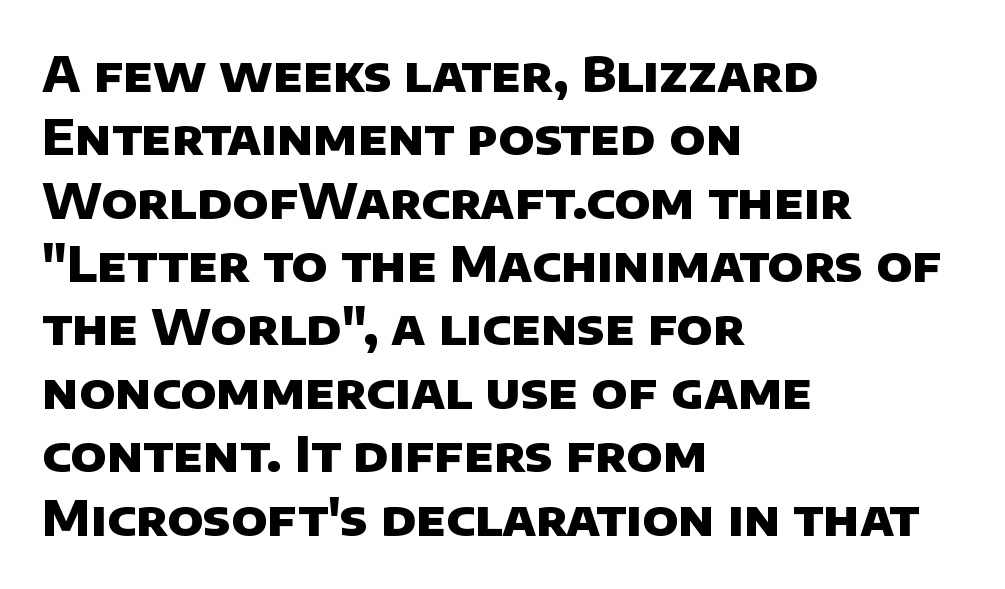
Q: Is the text bold? A: Yes.
Q: Is the typeface a serif or a sans-serif typeface? A: Sans-serif.
Q: Is the text underlined? A: No.
Q: How is the paragraph aligned? A: Left-aligned.
Q: Is the spacing between letters normal or unusually wide? A: Normal.
Q: Is the spacing between lines tight, normal or loose? A: Normal.
Q: Width (condensed, normal, or wide)? A: Normal.
Q: Stroke contrast? A: Low.
Q: x-height? A: Large.
Q: Monospaced? A: No.
